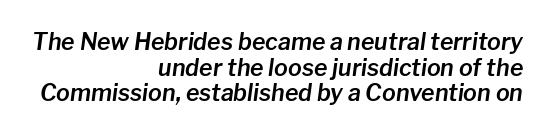
{"italic": "yes", "lean": "right", "slant_degrees": 8, "underline": "no", "align": "right", "line_spacing": "tight", "line_spacing_ratio": 1.11, "letter_spacing": "normal", "letter_spacing_em": 0.0, "glyph_px": 23}
